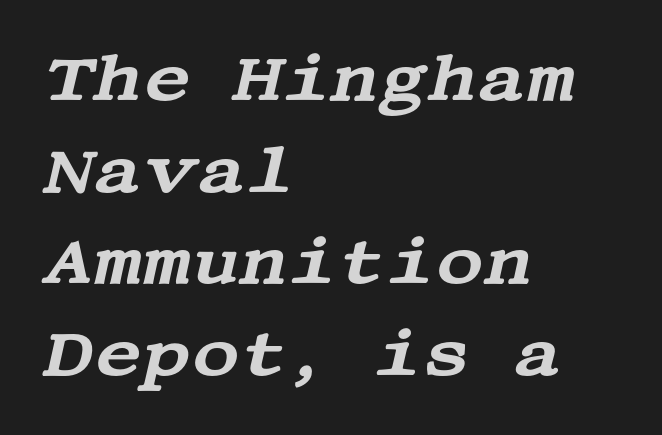
{"serif": "yes", "italic": "yes", "lean": "right", "slant_degrees": 13, "width": "wide", "stroke_contrast": "medium", "x_height": "large", "underline": "no", "align": "left", "line_spacing": "normal", "line_spacing_ratio": 1.39, "letter_spacing": "normal", "letter_spacing_em": 0.0, "glyph_px": 66}
